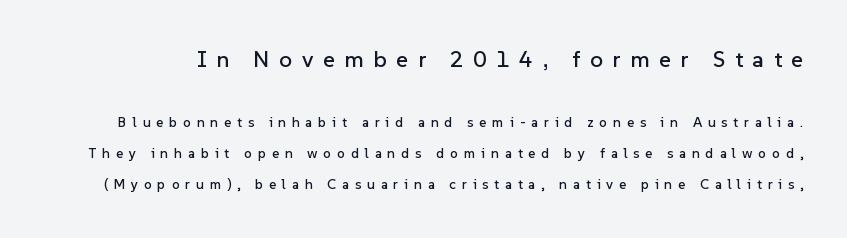
Q: Is the text italic (slanted)? A: No, it is upright.
Q: Is the text underlined? A: No.
Q: Is the spacing between letters normal or unusually wide? A: Unusually wide.
Q: Is the spacing between lines tight, normal or loose? A: Loose.
Q: Which block of text is set in a larger size, the first (top) or the second (bottom)? A: The first (top) one.
